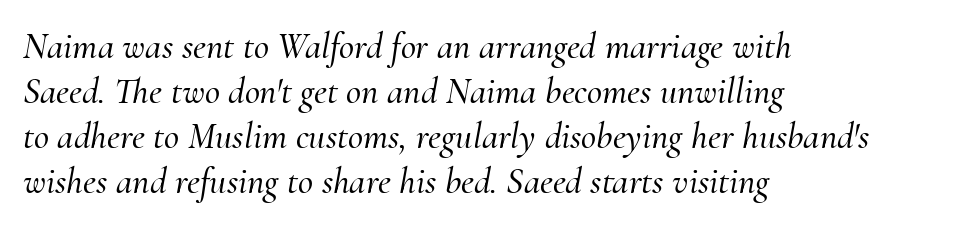
Q: Is the text italic (slanted)? A: Yes, it leans right by about 10 degrees.
Q: Is the typeface a serif or a sans-serif typeface? A: Serif.
Q: Is the text underlined? A: No.
Q: How is the paragraph aligned? A: Left-aligned.
Q: Is the spacing between letters normal or unusually wide? A: Normal.
Q: Width (condensed, normal, or wide)? A: Normal.
Q: Stroke contrast? A: Medium.
Q: x-height? A: Small.
Q: Monospaced? A: No.
